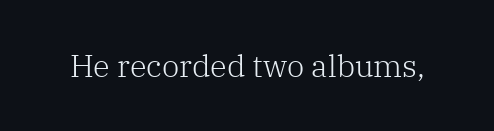
The image shows 31 px light serif type, upright; set normal letter spacing, not underlined; low stroke contrast and a medium x-height.
